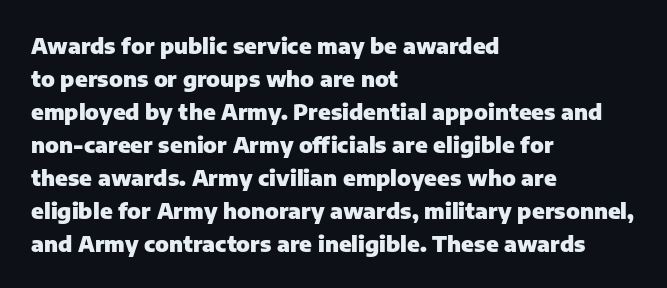
The image shows 22 px bold type, upright; set left-aligned, normal line spacing (1.5x), normal letter spacing, not underlined.
